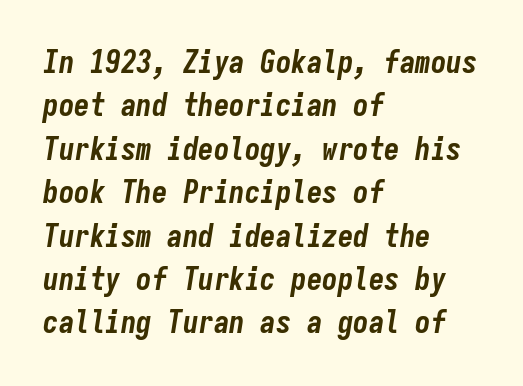
{"italic": "yes", "lean": "right", "slant_degrees": 9, "bold": "yes", "weight": "bold", "width": "condensed", "stroke_contrast": "low", "x_height": "medium", "monospaced": "yes", "underline": "no", "align": "left", "line_spacing": "normal", "line_spacing_ratio": 1.4, "letter_spacing": "normal", "letter_spacing_em": 0.0, "glyph_px": 31}
